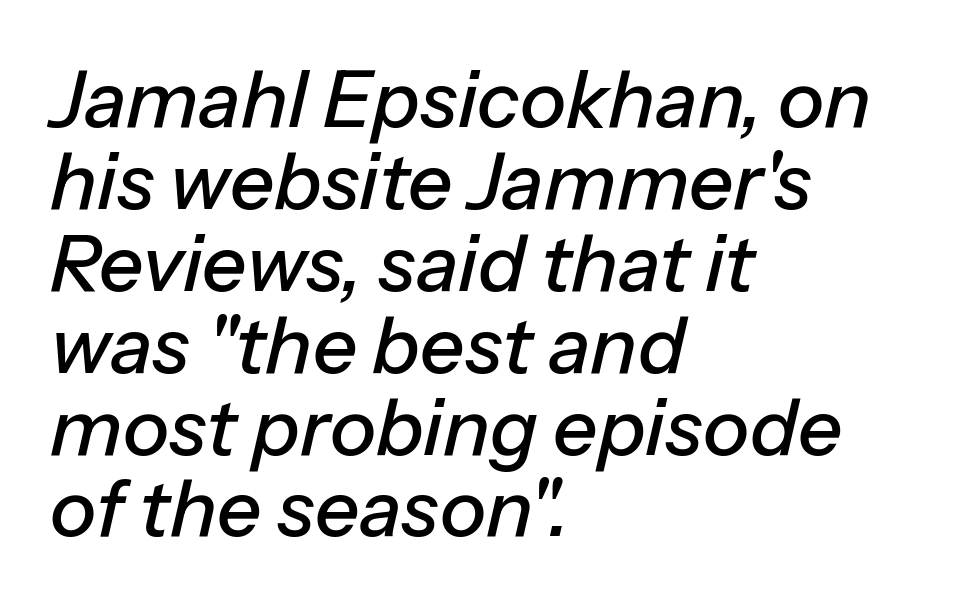
Regarding leading, the lines here are crowded together. Characters are canted at an angle relative to the baseline's perpendicular. Alignment: flush left. Is this a fixed-width face? No — the glyphs have proportional, varying widths. The letterforms sit shoulder to shoulder at normal distance.
